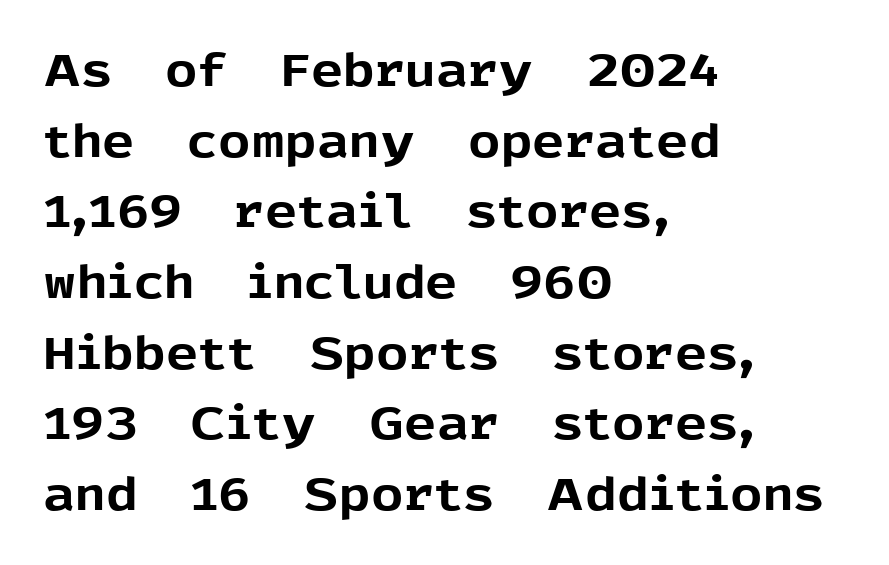
Q: Is the text bold? A: Yes.
Q: Is the text italic (slanted)? A: No, it is upright.
Q: Is the typeface a serif or a sans-serif typeface? A: Sans-serif.
Q: Is the text underlined? A: No.
Q: How is the paragraph aligned? A: Left-aligned.
Q: Is the spacing between letters normal or unusually wide? A: Normal.
Q: Is the spacing between lines tight, normal or loose? A: Normal.
Q: Width (condensed, normal, or wide)? A: Normal.
Q: x-height? A: Medium.
Q: Monospaced? A: No.
